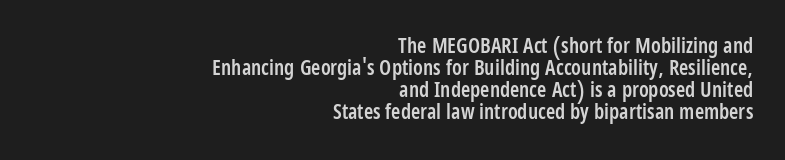
Firm but not heavy-handed strokes: this text is semibold. Is the letter spacing exaggerated? No — it looks like the ordinary default. Reading down the column, the eye jumps only a short way to each next line. The font's upright variant was chosen for this text.
